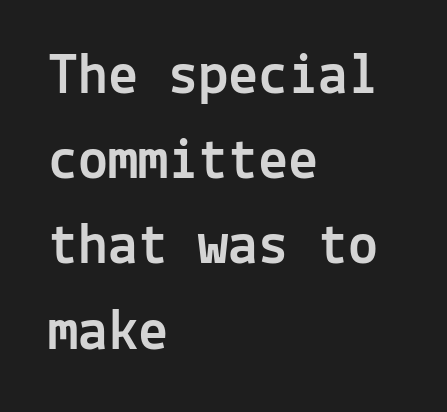
The gaps between neighbouring characters are ordinary and unremarkable. Reading down the column, the eye jumps a familiar distance to each next line. This rendering employs a face without finishing strokes, i.e., a sans-serif. Think of a typewriter: that constant character pitch is what you see here. The lines are quadded left. A bare baseline throughout the passage.
